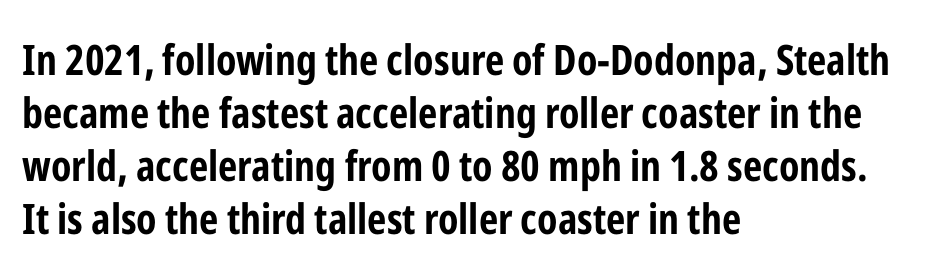
Q: Is the text bold? A: Yes.
Q: Is the text italic (slanted)? A: No, it is upright.
Q: Is the typeface a serif or a sans-serif typeface? A: Sans-serif.
Q: Is the text underlined? A: No.
Q: How is the paragraph aligned? A: Left-aligned.
Q: Is the spacing between letters normal or unusually wide? A: Normal.
Q: Is the spacing between lines tight, normal or loose? A: Normal.
Q: Width (condensed, normal, or wide)? A: Condensed.
Q: Stroke contrast? A: Low.
Q: x-height? A: Medium.
Q: Monospaced? A: No.
